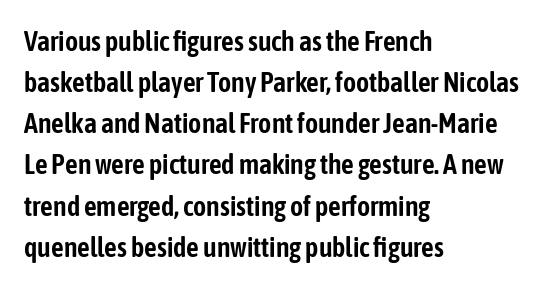
{"serif": "no", "italic": "no", "width": "condensed", "stroke_contrast": "low", "x_height": "medium", "monospaced": "no", "underline": "no", "align": "left", "line_spacing": "normal", "line_spacing_ratio": 1.47, "letter_spacing": "normal", "letter_spacing_em": 0.0, "glyph_px": 28}
